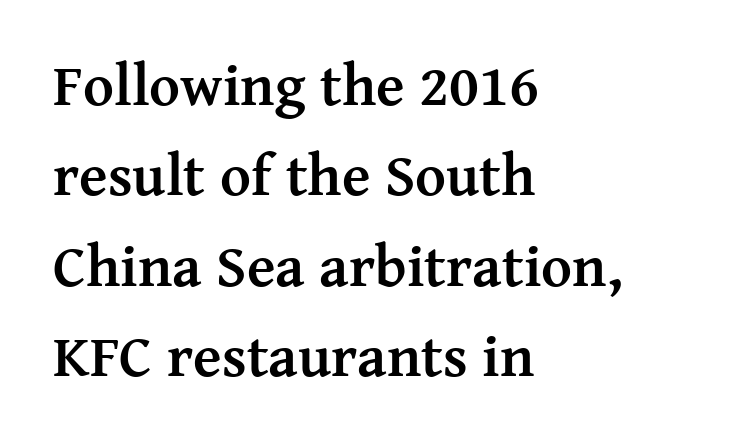
Q: Is the text bold? A: Yes.
Q: Is the text italic (slanted)? A: No, it is upright.
Q: Is the typeface a serif or a sans-serif typeface? A: Serif.
Q: Is the text underlined? A: No.
Q: How is the paragraph aligned? A: Left-aligned.
Q: Is the spacing between letters normal or unusually wide? A: Normal.
Q: Is the spacing between lines tight, normal or loose? A: Normal.
Q: Width (condensed, normal, or wide)? A: Normal.
Q: Stroke contrast? A: Medium.
Q: x-height? A: Medium.
Q: Monospaced? A: No.
